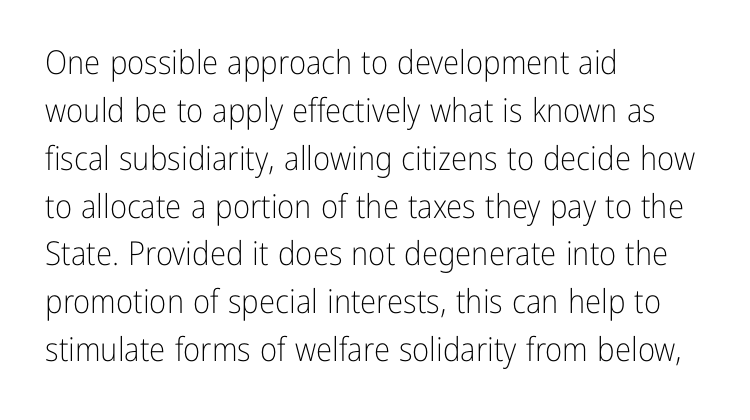
{"serif": "no", "italic": "no", "bold": "no", "weight": "light", "width": "condensed", "stroke_contrast": "low", "x_height": "medium", "monospaced": "no", "underline": "no", "align": "left", "line_spacing": "normal", "line_spacing_ratio": 1.45, "letter_spacing": "normal", "letter_spacing_em": 0.0, "glyph_px": 33}
